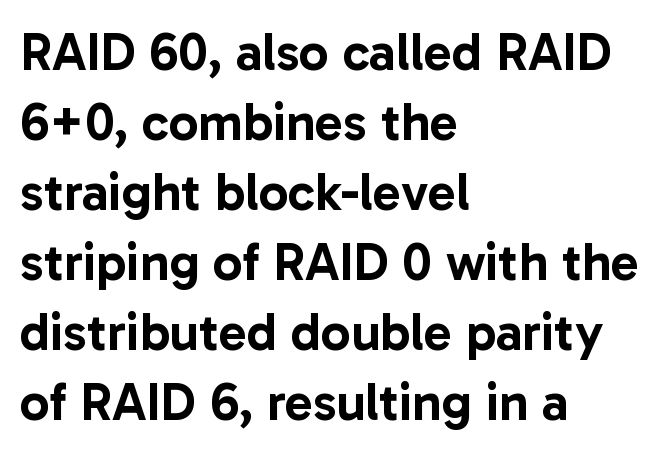
{"serif": "no", "italic": "no", "width": "normal", "stroke_contrast": "low", "x_height": "medium", "monospaced": "no", "underline": "no", "align": "left", "line_spacing": "normal", "line_spacing_ratio": 1.32, "letter_spacing": "normal", "letter_spacing_em": 0.0, "glyph_px": 53}
